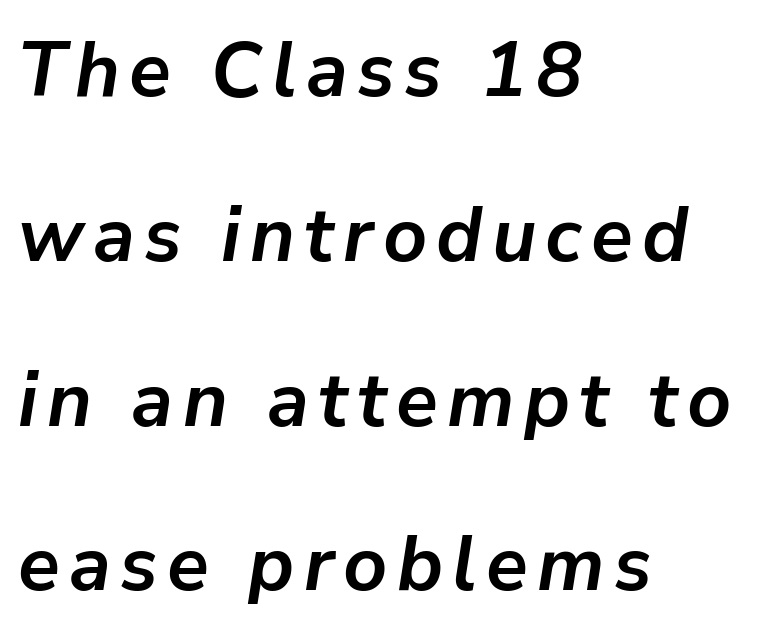
The space directly below the letters is spotless. Notice how thick the strokes are: this is what a full bold looks like. Successive baselines arrive slowly, with a big drop between each. In terms of posture, this sample is oblique. You could not count columns in this text — the font is proportionally spaced. Does the copy run flush right? No — it runs flush left.
